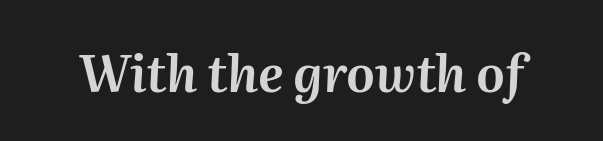
The face used here is proportionally spaced, like ordinary book or web type. Underlining? Definitely not there. The font's italic variant was chosen for this text. Tracking value appears to be zero — textbook default spacing.
